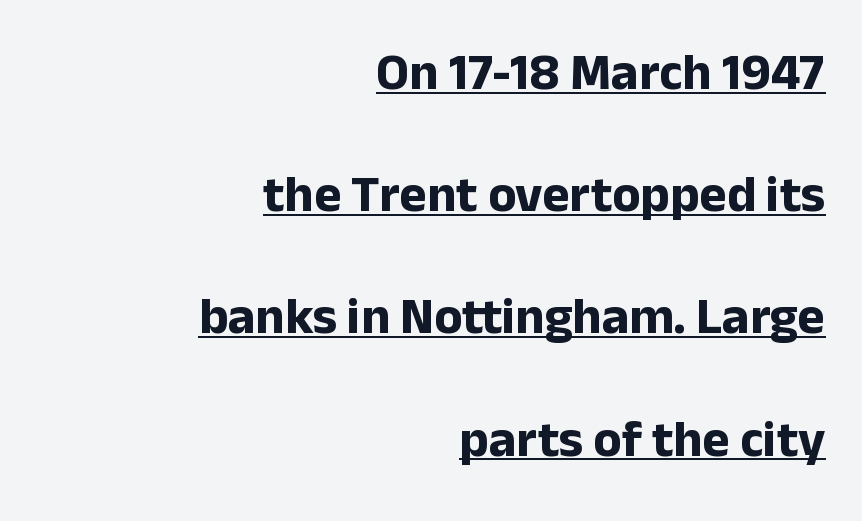
Q: Is the text bold? A: Yes.
Q: Is the text italic (slanted)? A: No, it is upright.
Q: Is the typeface a serif or a sans-serif typeface? A: Sans-serif.
Q: Is the text underlined? A: Yes.
Q: How is the paragraph aligned? A: Right-aligned.
Q: Is the spacing between letters normal or unusually wide? A: Normal.
Q: Is the spacing between lines tight, normal or loose? A: Loose.
Q: Width (condensed, normal, or wide)? A: Normal.
Q: Stroke contrast? A: Low.
Q: x-height? A: Medium.
Q: Monospaced? A: No.
